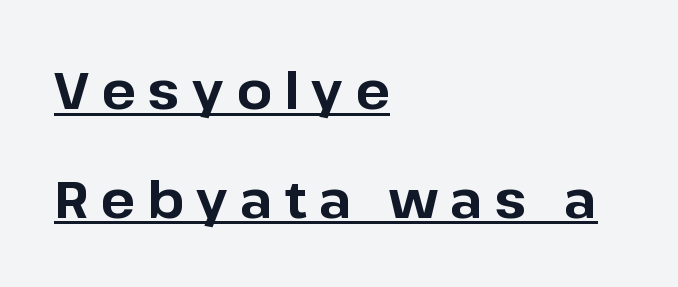
The image shows 51 px bold sans-serif type, upright; set left-aligned, loose line spacing (2.13x), unusually wide letter spacing (+0.24 em), underlined; low stroke contrast and a medium x-height.
